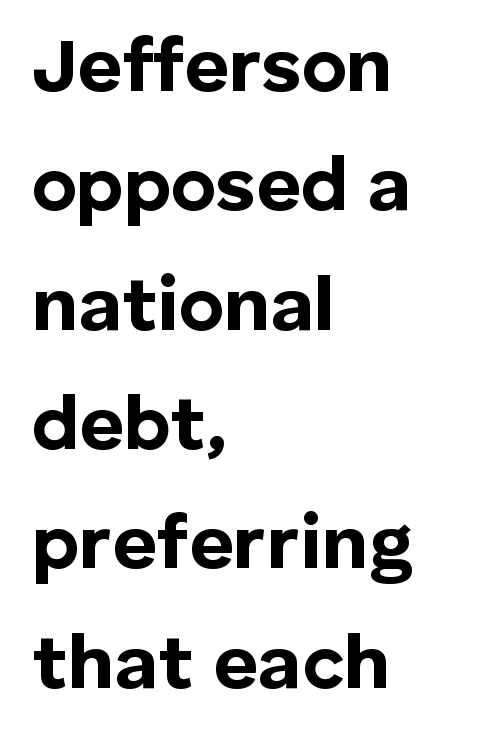
The image shows 77 px bold sans-serif type, upright; set left-aligned, normal line spacing (1.55x), normal letter spacing, not underlined; low stroke contrast and a medium x-height.
